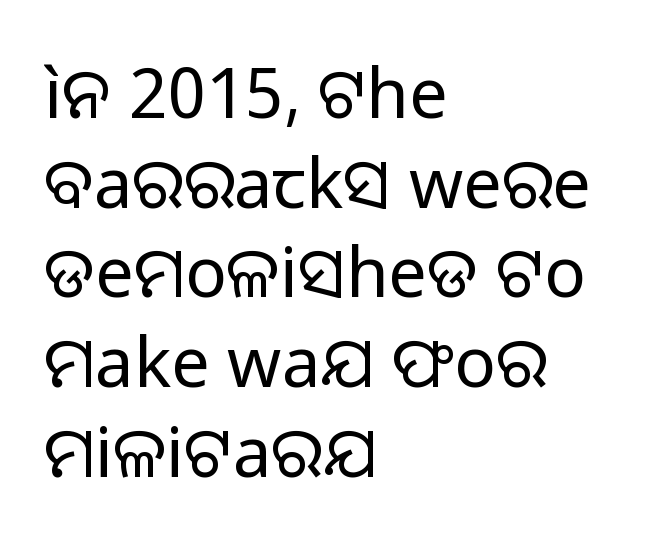
The weight tops out at a normal text grade. Spacing between characters is what you'd get straight out of the box. Each letter's strokes conclude bluntly, with no projecting serifs. The rendering uses a moderate line-height, typical for paragraphs. The lines in this sample share a left origin and differ only in where they stop. Looks like regular typesetting: each glyph gets only the width it needs.
